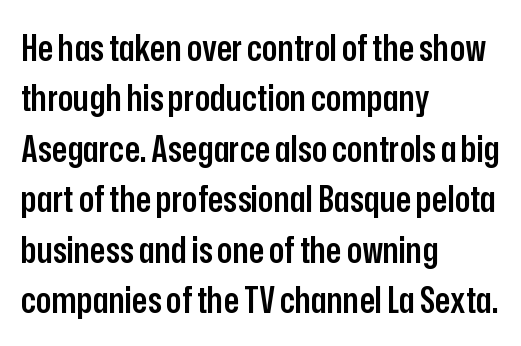
The image shows 36 px semibold, condensed sans-serif type, upright; set left-aligned, normal line spacing (1.4x), normal letter spacing, not underlined; low stroke contrast and a medium x-height.
